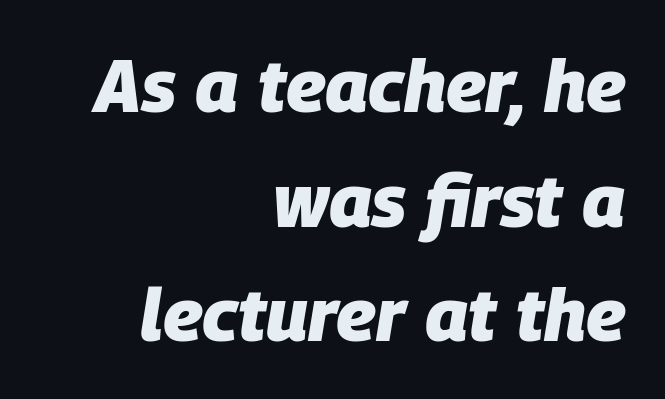
Q: Is the text bold? A: Yes.
Q: Is the text italic (slanted)? A: Yes, it leans right by about 9 degrees.
Q: Is the text underlined? A: No.
Q: How is the paragraph aligned? A: Right-aligned.
Q: Is the spacing between letters normal or unusually wide? A: Normal.
Q: Is the spacing between lines tight, normal or loose? A: Normal.
Q: Width (condensed, normal, or wide)? A: Normal.
Q: Stroke contrast? A: Low.
Q: x-height? A: Large.
Q: Monospaced? A: No.
